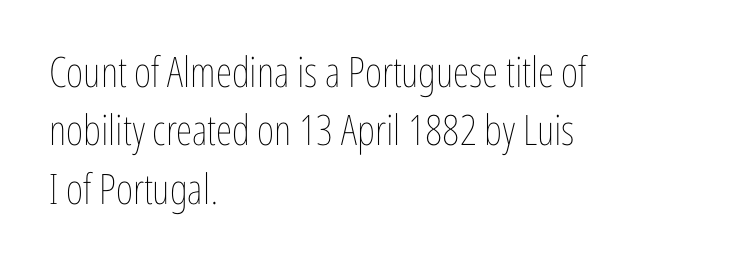
{"italic": "no", "bold": "no", "weight": "thin", "width": "condensed", "stroke_contrast": "low", "x_height": "medium", "monospaced": "no", "underline": "no", "align": "left", "line_spacing": "normal", "line_spacing_ratio": 1.39, "letter_spacing": "normal", "letter_spacing_em": 0.0, "glyph_px": 42}
